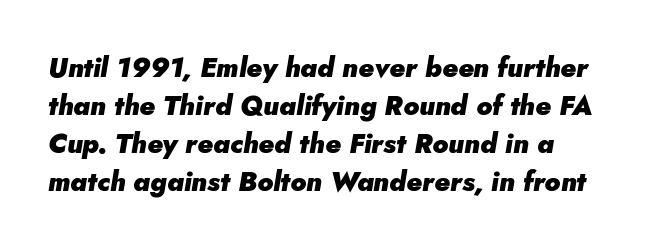
Q: Is the text bold? A: Yes.
Q: Is the text italic (slanted)? A: Yes, it leans right by about 5 degrees.
Q: Is the text underlined? A: No.
Q: How is the paragraph aligned? A: Left-aligned.
Q: Is the spacing between letters normal or unusually wide? A: Normal.
Q: Is the spacing between lines tight, normal or loose? A: Normal.
